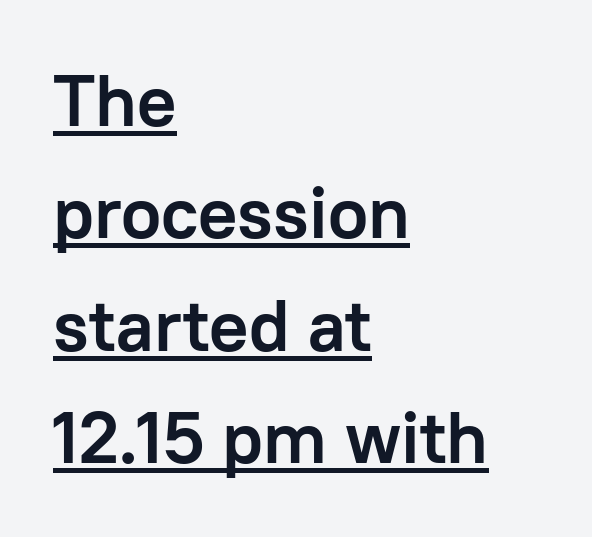
Q: Is the text bold? A: Yes.
Q: Is the text italic (slanted)? A: No, it is upright.
Q: Is the typeface a serif or a sans-serif typeface? A: Sans-serif.
Q: Is the text underlined? A: Yes.
Q: How is the paragraph aligned? A: Left-aligned.
Q: Is the spacing between letters normal or unusually wide? A: Normal.
Q: Is the spacing between lines tight, normal or loose? A: Normal.
Q: Width (condensed, normal, or wide)? A: Normal.
Q: Stroke contrast? A: Low.
Q: x-height? A: Medium.
Q: Monospaced? A: No.
